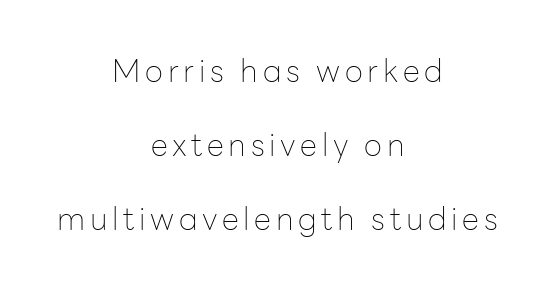
A light-to-regular cut is what we see here. The type sits square on the baseline with zero lean. The space between consecutive lines is lavish. Each letter keeps its own natural width here, so spacing adapts to shape.
